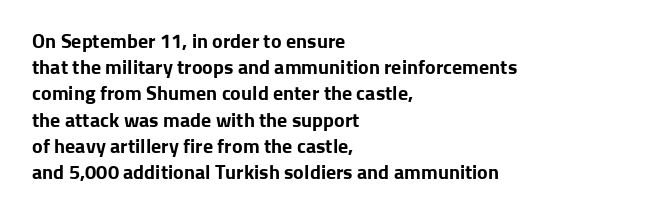
Q: Is the text bold? A: Yes.
Q: Is the text italic (slanted)? A: No, it is upright.
Q: Is the text underlined? A: No.
Q: How is the paragraph aligned? A: Left-aligned.
Q: Is the spacing between letters normal or unusually wide? A: Normal.
Q: Is the spacing between lines tight, normal or loose? A: Normal.
